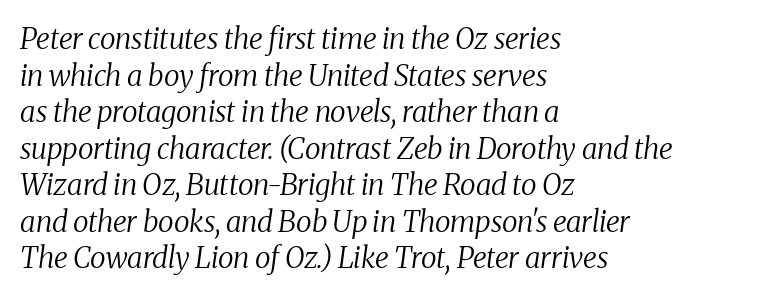
{"serif": "yes", "italic": "yes", "lean": "right", "slant_degrees": 8, "bold": "no", "weight": "regular", "width": "normal", "stroke_contrast": "medium", "x_height": "medium", "monospaced": "no", "underline": "no", "align": "left", "line_spacing": "normal", "line_spacing_ratio": 1.26, "letter_spacing": "normal", "letter_spacing_em": 0.0, "glyph_px": 29}
